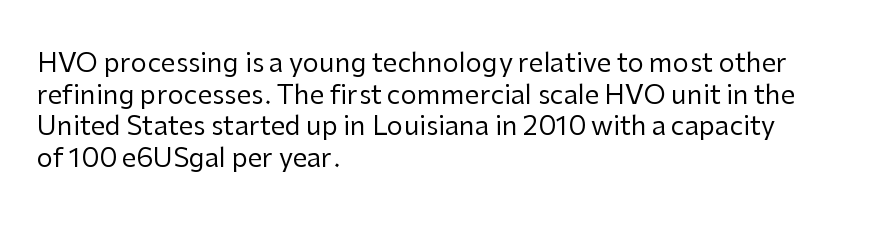
Nope, not italic — everything's standing straight. The font is comparable to plain body text, perhaps lighter. Inter-character spacing is left at the font's built-in metrics. The zone under the glyphs is completely vacant. These lines are set flush left with a ragged right edge.
